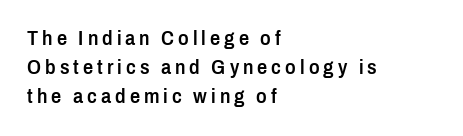
The image shows 20 px text type, upright; set left-aligned, normal line spacing (1.46x), unusually wide letter spacing (+0.2 em), not underlined.
